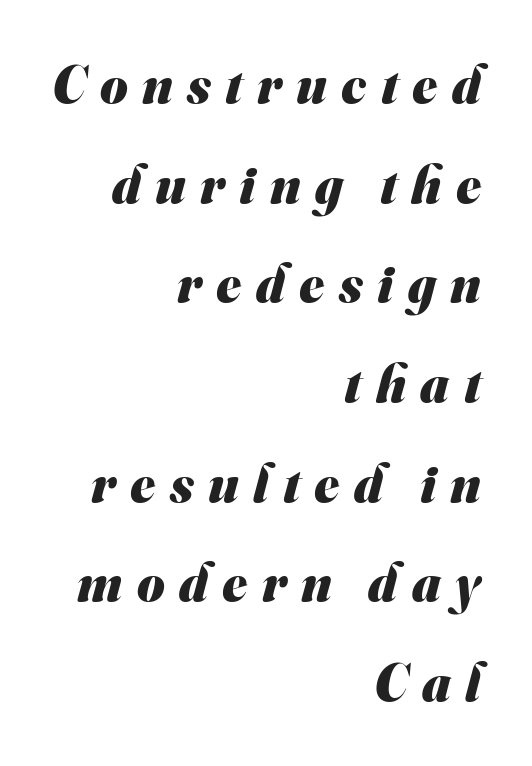
{"serif": "no", "bold": "yes", "weight": "heavy", "width": "normal", "stroke_contrast": "medium", "x_height": "small", "monospaced": "no", "underline": "no", "align": "right", "line_spacing_ratio": 1.88, "letter_spacing": "wide", "letter_spacing_em": 0.27, "glyph_px": 53}
